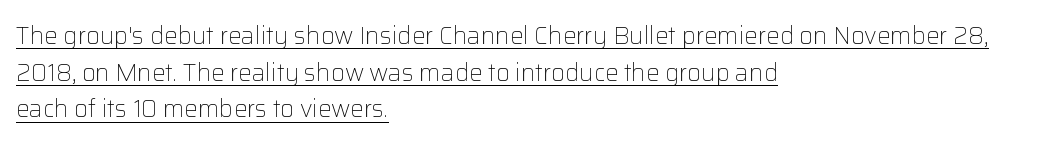
The image shows 24 px text type, upright; set left-aligned, normal line spacing (1.53x), normal letter spacing, underlined.
